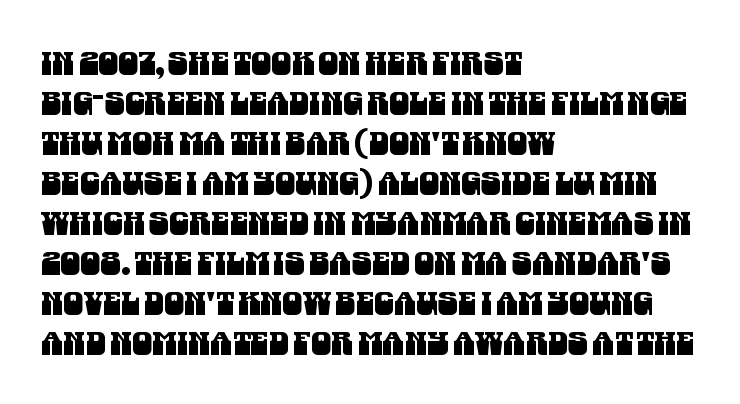
{"serif": "no", "width": "condensed", "stroke_contrast": "medium", "x_height": "large", "monospaced": "no", "underline": "no", "align": "left", "line_spacing": "normal", "line_spacing_ratio": 1.25, "letter_spacing": "normal", "letter_spacing_em": 0.0, "glyph_px": 32}
